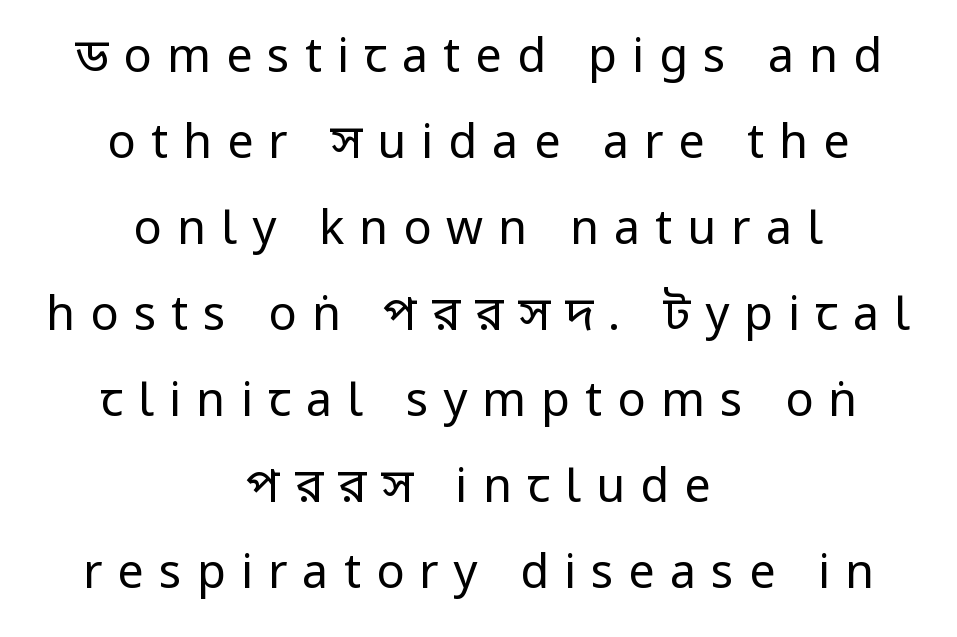
Q: Is the text bold? A: No.
Q: Is the text italic (slanted)? A: No, it is upright.
Q: Is the typeface a serif or a sans-serif typeface? A: Sans-serif.
Q: Is the text underlined? A: No.
Q: How is the paragraph aligned? A: Centered.
Q: Is the spacing between letters normal or unusually wide? A: Unusually wide.
Q: Width (condensed, normal, or wide)? A: Condensed.
Q: Stroke contrast? A: Low.
Q: x-height? A: Large.
Q: Monospaced? A: No.
